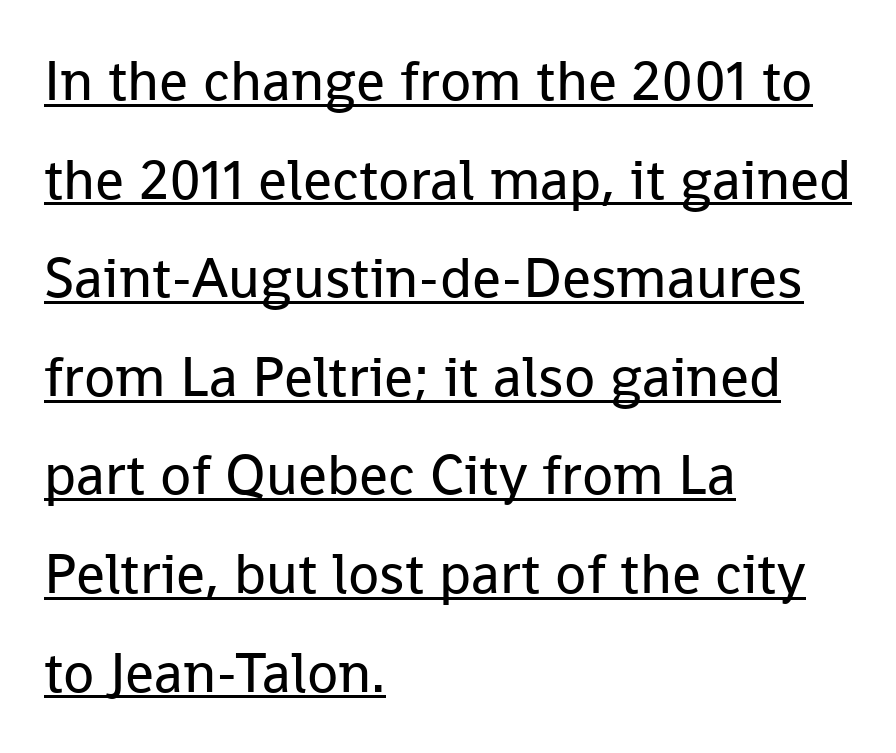
Each letter keeps its own natural width here, so spacing adapts to shape. Grotesque or geometric, the face here clearly has no serifs. Horizontally, the lines are justified to the leading edge only. The letters sit at their default tracking, neither squeezed nor spread.
